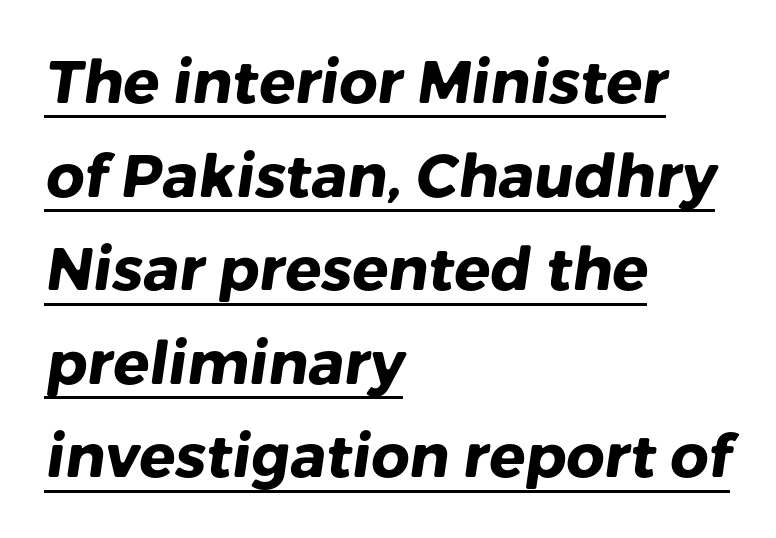
The image shows 60 px heavy sans-serif type; set left-aligned, normal line spacing (1.56x), normal letter spacing, underlined; low stroke contrast and a medium x-height.
